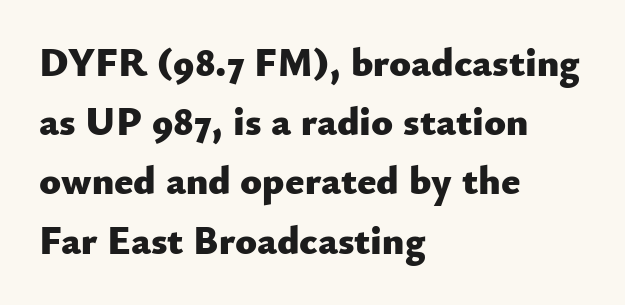
{"serif": "no", "italic": "no", "bold": "yes", "weight": "heavy", "width": "normal", "stroke_contrast": "low", "x_height": "small", "monospaced": "no", "underline": "no", "align": "left", "line_spacing": "normal", "line_spacing_ratio": 1.48, "letter_spacing": "normal", "letter_spacing_em": 0.0, "glyph_px": 40}
